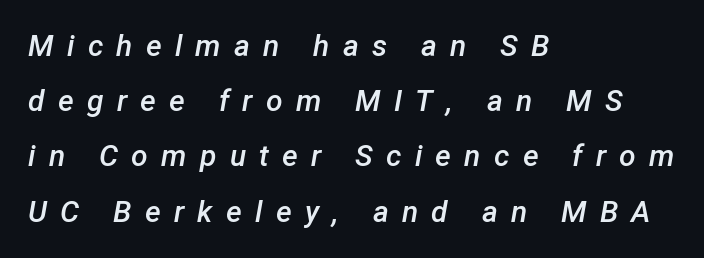
{"italic": "yes", "lean": "right", "slant_degrees": 12, "bold": "semi", "weight": "semibold", "width": "normal", "stroke_contrast": "low", "x_height": "medium", "monospaced": "no", "underline": "no", "align": "left", "line_spacing_ratio": 1.84, "letter_spacing": "wide", "letter_spacing_em": 0.44, "glyph_px": 30}
